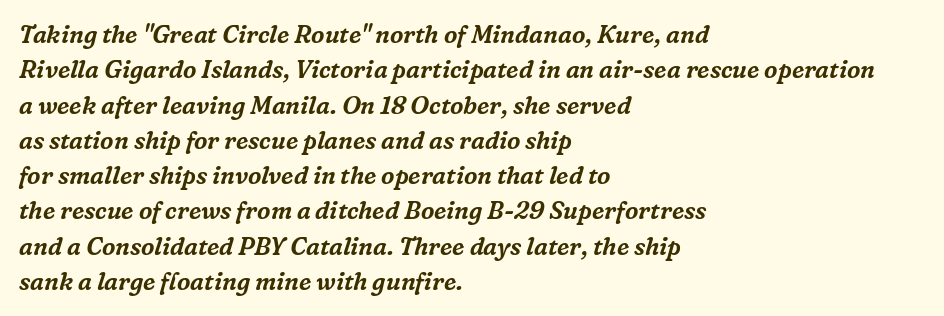
Q: Is the text italic (slanted)? A: Yes, it leans right by about 16 degrees.
Q: Is the text underlined? A: No.
Q: How is the paragraph aligned? A: Left-aligned.
Q: Is the spacing between letters normal or unusually wide? A: Normal.
Q: Is the spacing between lines tight, normal or loose? A: Normal.
